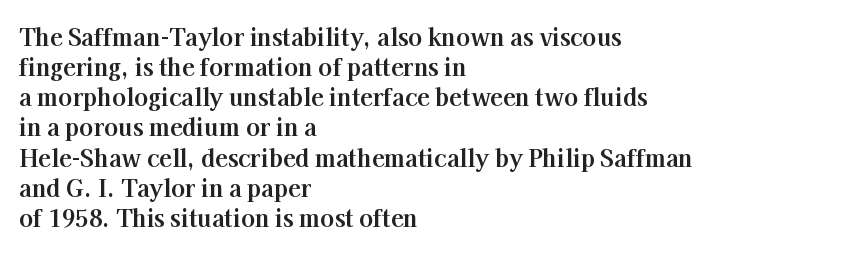
The image shows 23 px bold type, upright; set left-aligned, normal line spacing (1.31x), normal letter spacing, not underlined.
